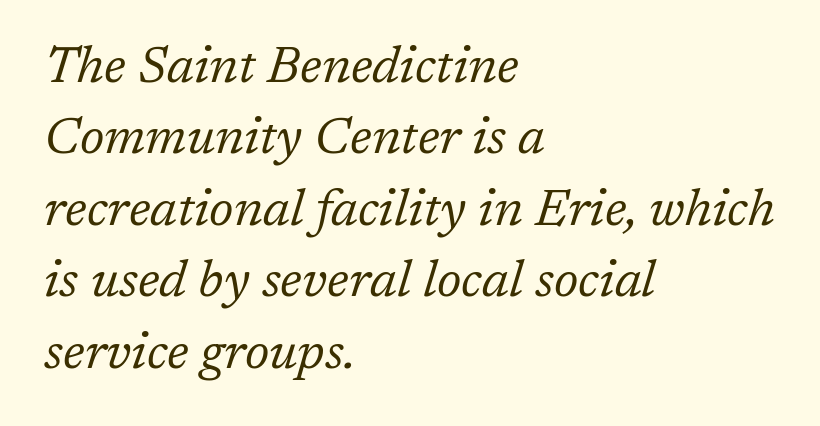
The image shows 51 px regular-weight serif type, italic (leaning right); set left-aligned, normal line spacing (1.4x), normal letter spacing, not underlined; low stroke contrast and a medium x-height.
